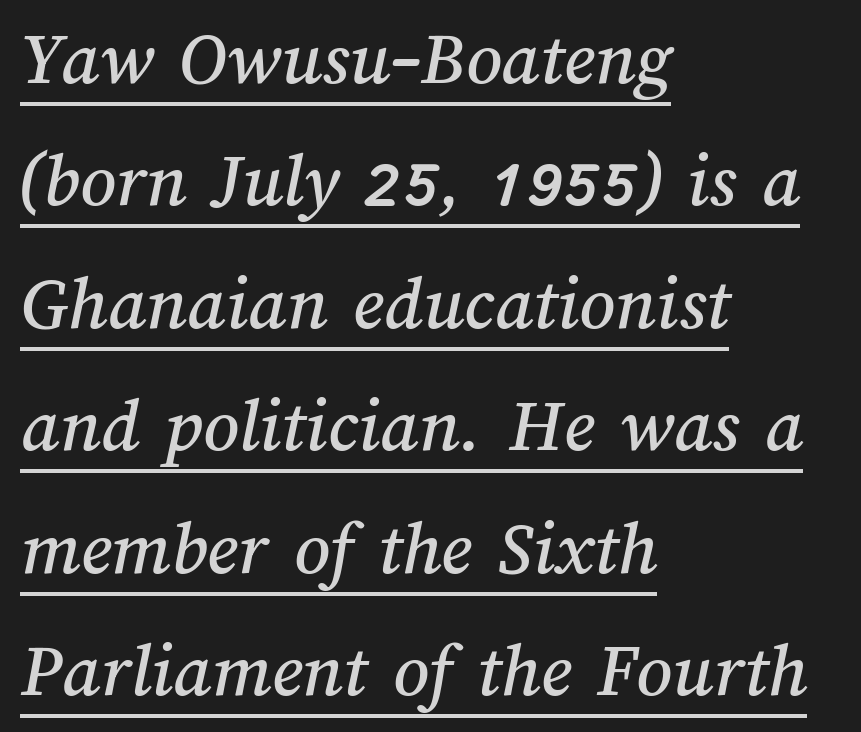
Q: Is the text underlined? A: Yes.
Q: How is the paragraph aligned? A: Left-aligned.
Q: Is the spacing between letters normal or unusually wide? A: Normal.
Q: Is the spacing between lines tight, normal or loose? A: Normal.
Q: Width (condensed, normal, or wide)? A: Normal.
Q: Stroke contrast? A: Medium.
Q: x-height? A: Medium.
Q: Monospaced? A: No.
